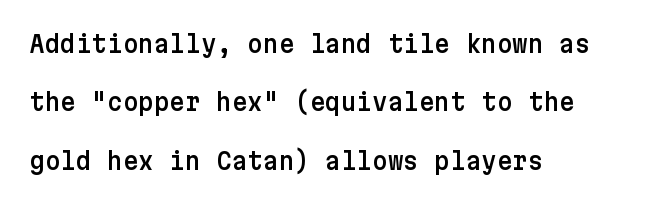
Q: Is the text italic (slanted)? A: No, it is upright.
Q: Is the text underlined? A: No.
Q: How is the paragraph aligned? A: Left-aligned.
Q: Is the spacing between letters normal or unusually wide? A: Normal.
Q: Is the spacing between lines tight, normal or loose? A: Loose.
